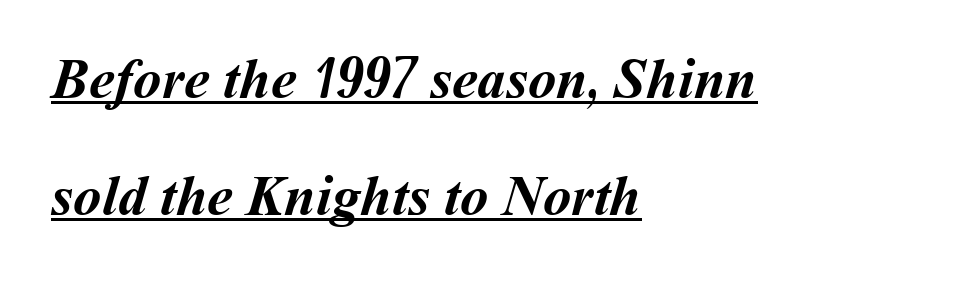
{"bold": "yes", "weight": "semibold", "width": "normal", "stroke_contrast": "medium", "x_height": "medium", "monospaced": "no", "underline": "yes", "align": "left", "line_spacing": "loose", "line_spacing_ratio": 2.06, "letter_spacing": "normal", "letter_spacing_em": 0.0, "glyph_px": 57}
